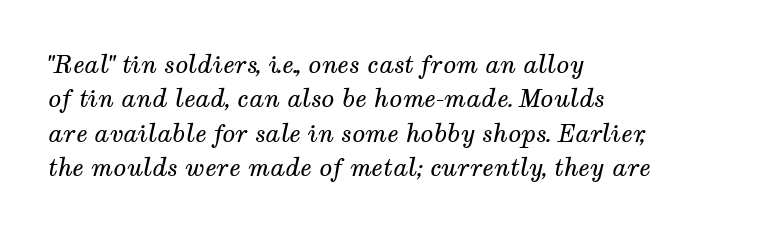
The image shows 24 px text type, italic (leaning right); set left-aligned, normal line spacing (1.43x), normal letter spacing, not underlined.
